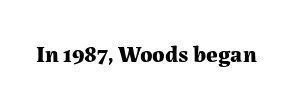
Notice how thick the strokes are: this is what a full bold looks like. In terms of letterspacing, this is plain default setting. The specimen omits any rule beneath the text block's lines. The lettering stays uniformly vertical, giving the passage a roman look.
